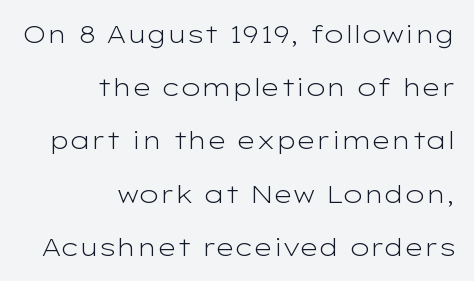
The image shows 25 px text type, upright; set right-aligned, loose line spacing (2.13x), normal letter spacing, not underlined.
